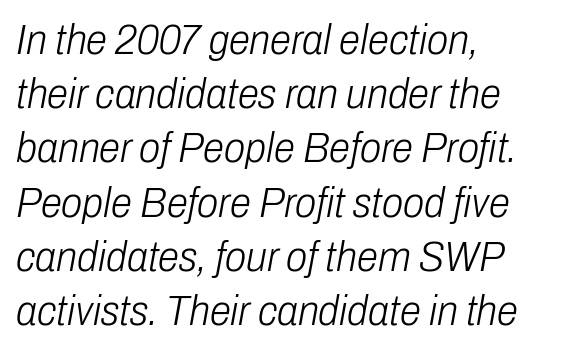
Nothing heavy about these letters — not bold at all. Honestly, the letter spacing is just normal — you wouldn't notice it. The lines are quadded left. The letters advance in unequal steps, a hallmark of proportional type.
